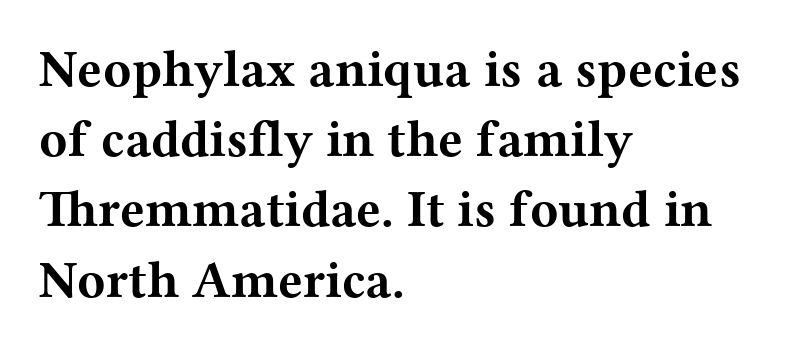
The image shows 52 px bold, wide serif type, upright; set left-aligned, normal line spacing (1.35x), normal letter spacing, not underlined; medium stroke contrast and a medium x-height.
